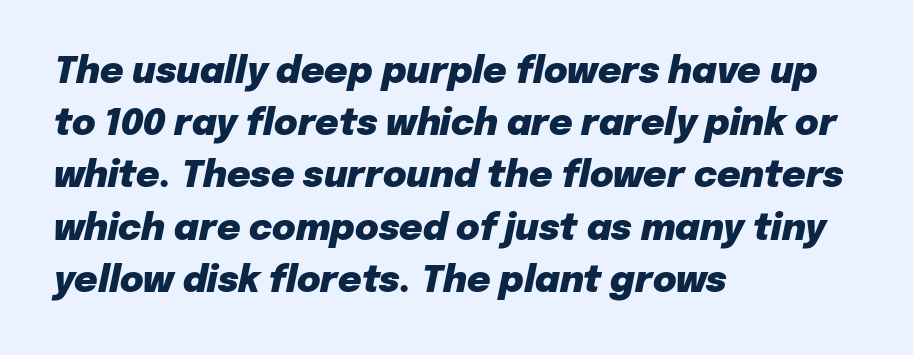
The image shows 36 px heavy type, italic (leaning right); set left-aligned, normal line spacing (1.45x), normal letter spacing, not underlined; low stroke contrast and a medium x-height.
